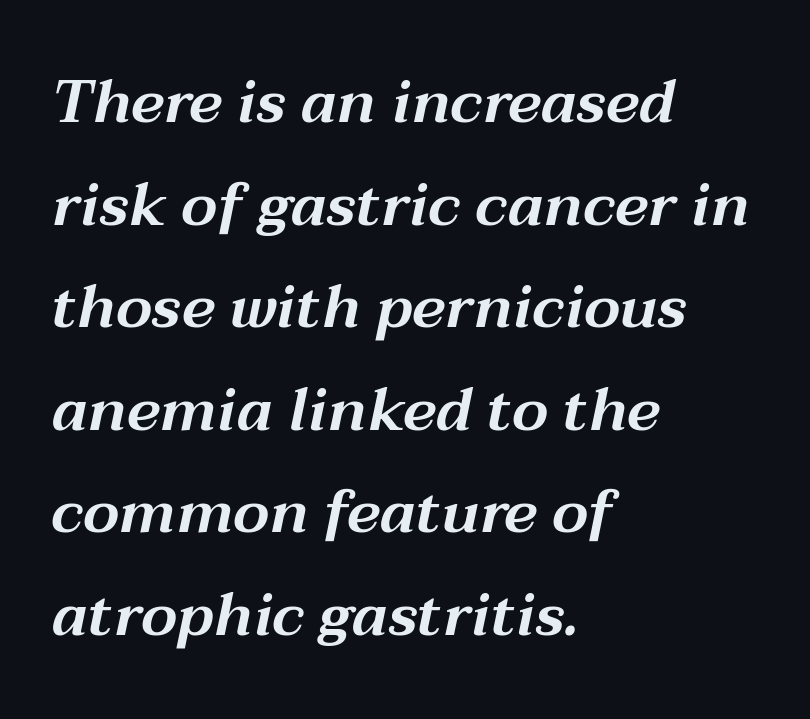
Q: Is the text italic (slanted)? A: Yes, it leans right by about 12 degrees.
Q: Is the text underlined? A: No.
Q: How is the paragraph aligned? A: Left-aligned.
Q: Is the spacing between letters normal or unusually wide? A: Normal.
Q: Width (condensed, normal, or wide)? A: Wide.
Q: Stroke contrast? A: Medium.
Q: x-height? A: Medium.
Q: Monospaced? A: No.
